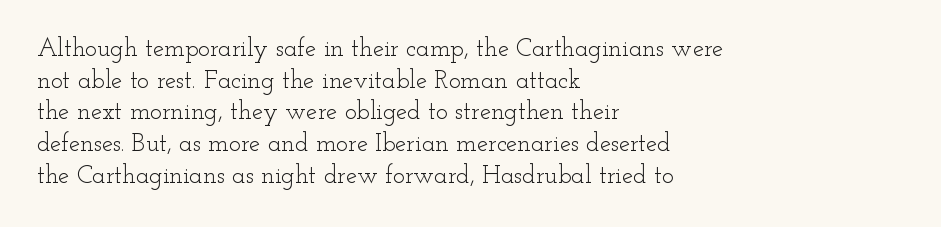
{"italic": "no", "bold": "no", "underline": "no", "align": "left", "line_spacing": "normal", "line_spacing_ratio": 1.27, "letter_spacing": "normal", "letter_spacing_em": 0.0, "glyph_px": 25}
